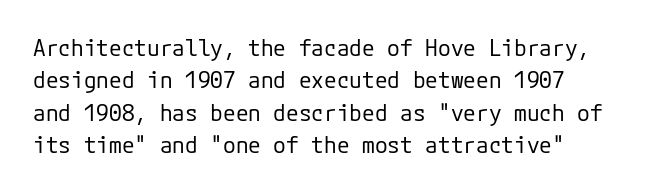
Students, observe: this is what conventionally led text looks like. The face used here is rendered with its standard letterfit. The font's upright variant was chosen for this text. Clear beneath every line of the passage. The letters look calm and open, with moderate or lighter stems.
